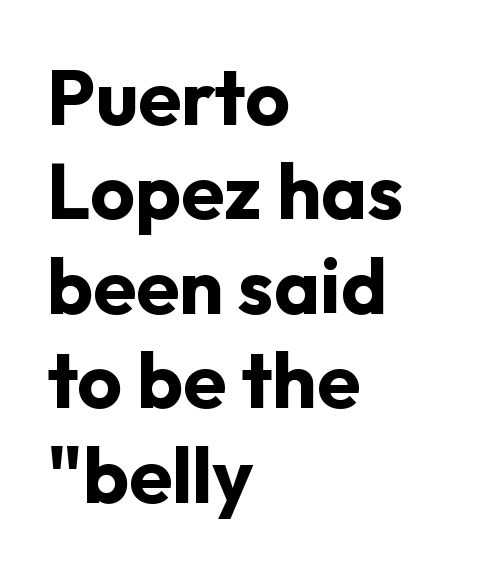
The letters stand straight up with perfectly vertical stems. These lines are rendered in a variable-pitch font. Reading down the block, your eye returns to a fixed left position each line. Lines of text with bare space underneath.
